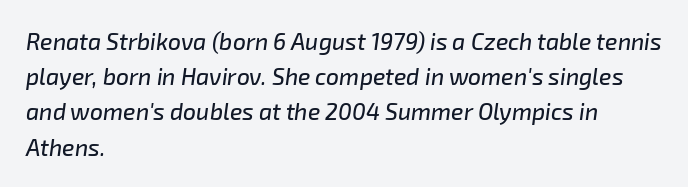
Q: Is the text italic (slanted)? A: Yes, it leans right by about 8 degrees.
Q: Is the text underlined? A: No.
Q: How is the paragraph aligned? A: Left-aligned.
Q: Is the spacing between letters normal or unusually wide? A: Normal.
Q: Is the spacing between lines tight, normal or loose? A: Normal.
